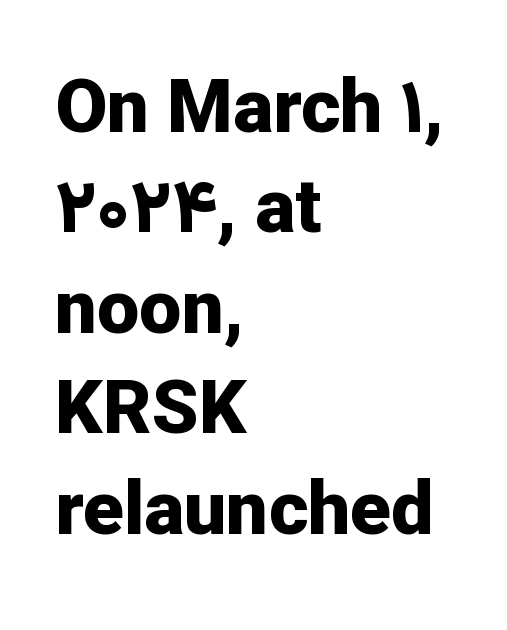
{"serif": "no", "italic": "no", "bold": "yes", "weight": "bold", "width": "normal", "stroke_contrast": "low", "x_height": "medium", "monospaced": "no", "underline": "no", "align": "left", "line_spacing": "normal", "line_spacing_ratio": 1.34, "letter_spacing": "normal", "letter_spacing_em": 0.0, "glyph_px": 75}
